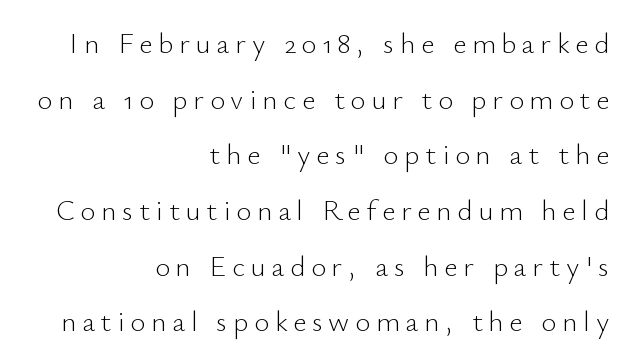
Observe the wide spacing: letters keep a clear distance from each other. Nope, no serifs anywhere on these letters. Do the letters lean? They stand straight. Is the stroke heavy? The answer is a plain regular-or-lighter.
